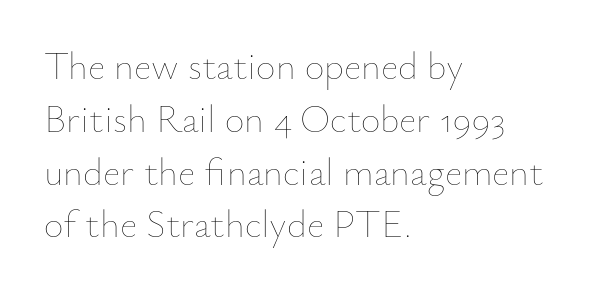
{"italic": "no", "bold": "no", "weight": "thin", "width": "normal", "stroke_contrast": "low", "x_height": "small", "monospaced": "no", "underline": "no", "align": "left", "line_spacing": "normal", "line_spacing_ratio": 1.39, "letter_spacing": "normal", "letter_spacing_em": 0.0, "glyph_px": 38}
